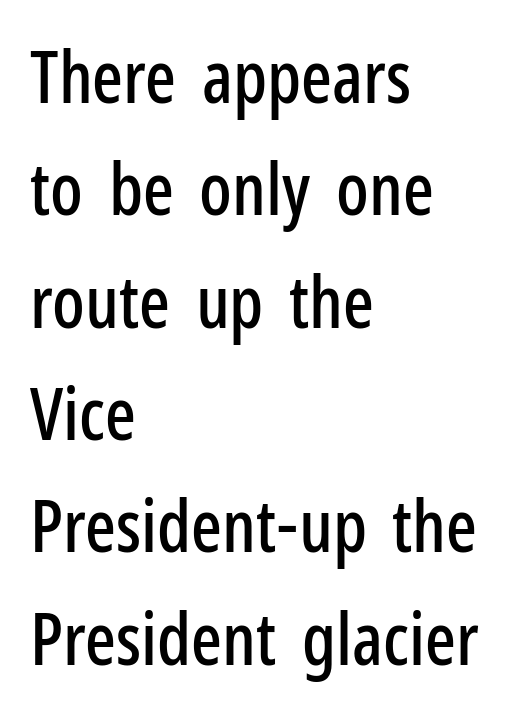
Q: Is the text italic (slanted)? A: No, it is upright.
Q: Is the typeface a serif or a sans-serif typeface? A: Sans-serif.
Q: Is the text underlined? A: No.
Q: How is the paragraph aligned? A: Left-aligned.
Q: Is the spacing between letters normal or unusually wide? A: Normal.
Q: Is the spacing between lines tight, normal or loose? A: Normal.
Q: Width (condensed, normal, or wide)? A: Condensed.
Q: Stroke contrast? A: Low.
Q: x-height? A: Medium.
Q: Monospaced? A: No.
